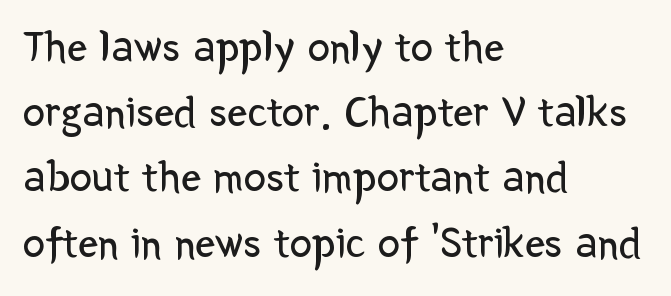
The image shows 45 px regular-weight sans-serif type, upright; set left-aligned, normal line spacing (1.45x), normal letter spacing, not underlined; low stroke contrast and a medium x-height.
